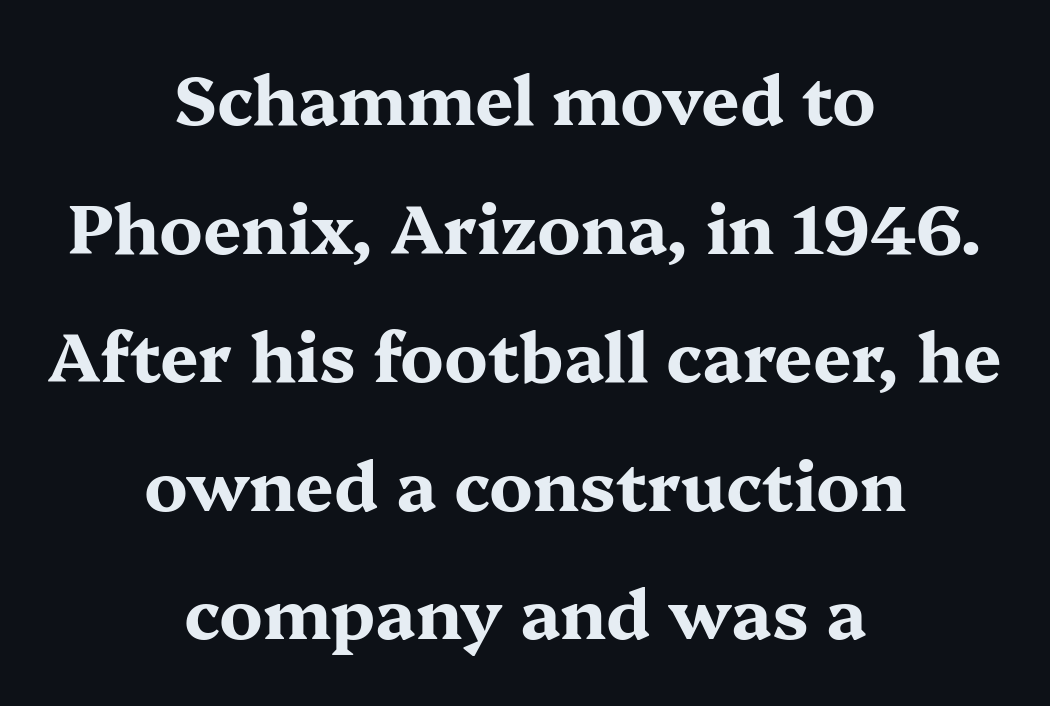
The setting favours the middle, as headings and verse often do. The face used here is proportionally spaced, like ordinary book or web type. What kind of face is this? One with serifs. Inter-character spacing is left at the font's built-in metrics. The strip under each line holds only bare page. A full-strength bold gives these letters their thick strokes.
